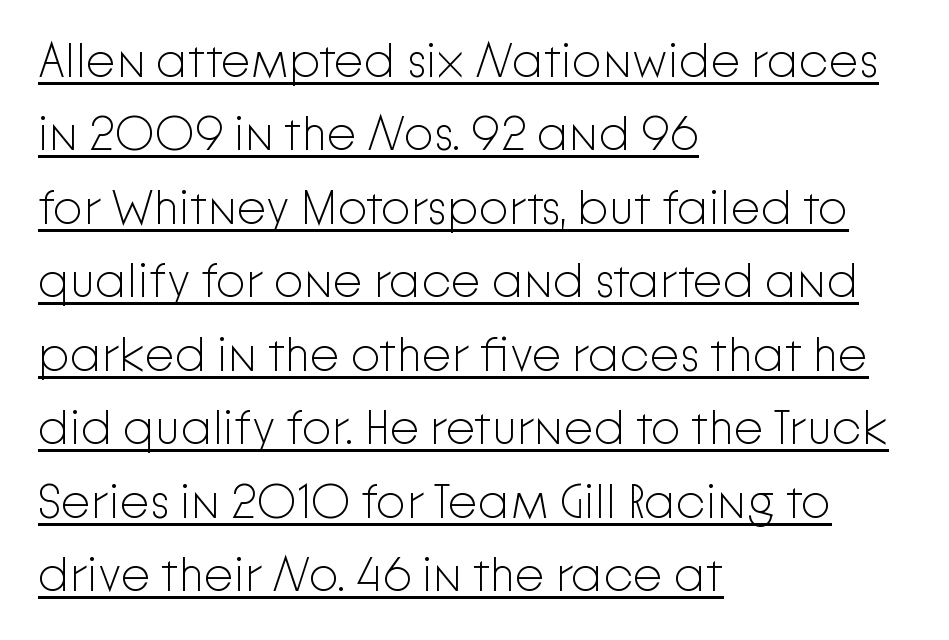
Reading down the column, the eye jumps a familiar distance to each next line. There is no visible air inserted between adjacent glyphs. Reading down the block, your eye returns to a fixed left position each line. Looks like regular typesetting: each glyph gets only the width it needs. The weight tops out at a normal text grade. The font's upright variant was chosen for this text.
